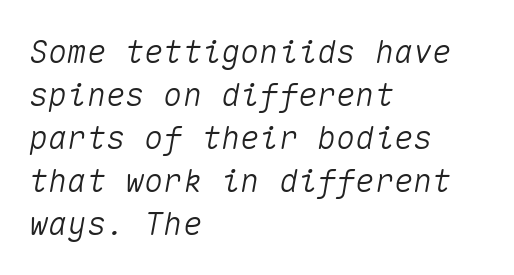
{"italic": "yes", "lean": "right", "slant_degrees": 10, "width": "normal", "stroke_contrast": "medium", "x_height": "medium", "monospaced": "yes", "underline": "no", "align": "left", "line_spacing": "normal", "line_spacing_ratio": 1.34, "letter_spacing": "normal", "letter_spacing_em": 0.0, "glyph_px": 32}
